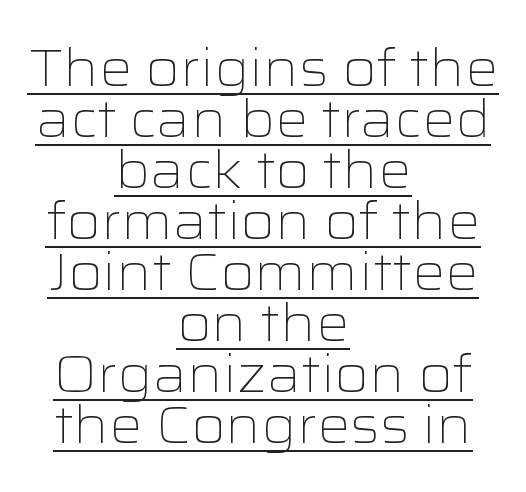
The rendering shows plain stroke endings on the letterforms — a sans-serif design. This rendering features underlined lettering. The passage shown is typed in a proportional face where columns would drift. Stems here are at most as thick as an everyday book face.
